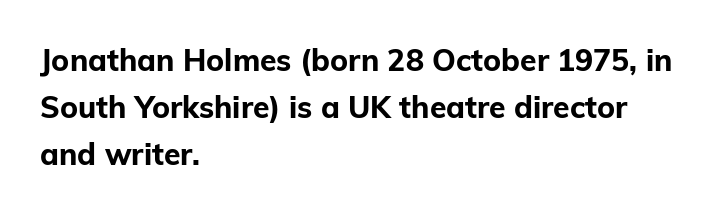
{"serif": "no", "italic": "no", "bold": "yes", "weight": "bold", "width": "normal", "stroke_contrast": "low", "x_height": "medium", "monospaced": "no", "underline": "no", "align": "left", "line_spacing": "normal", "line_spacing_ratio": 1.57, "letter_spacing": "normal", "letter_spacing_em": 0.0, "glyph_px": 30}
